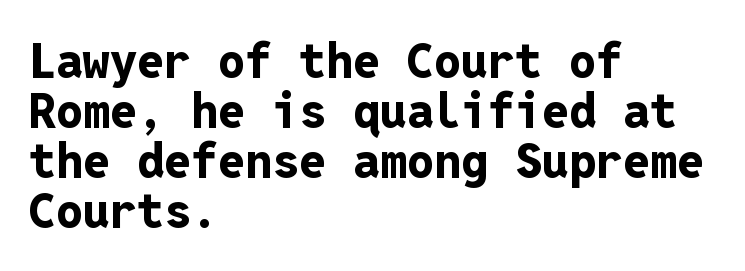
{"serif": "no", "italic": "no", "bold": "yes", "weight": "bold", "width": "normal", "stroke_contrast": "low", "x_height": "medium", "monospaced": "yes", "underline": "no", "align": "left", "line_spacing": "tight", "line_spacing_ratio": 1.04, "letter_spacing": "normal", "letter_spacing_em": 0.0, "glyph_px": 48}
